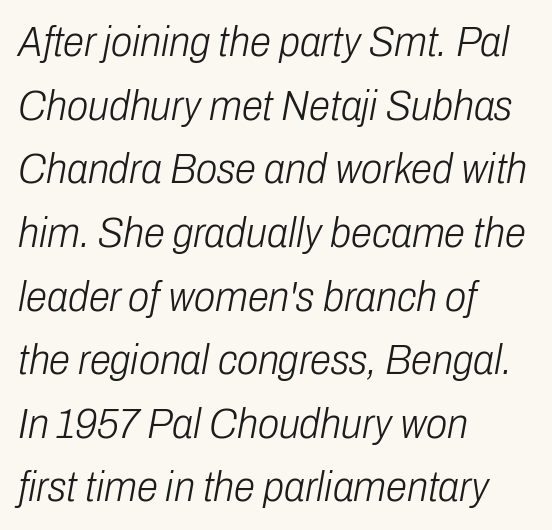
Q: Is the text bold? A: No.
Q: Is the text italic (slanted)? A: Yes, it leans right by about 10 degrees.
Q: Is the text underlined? A: No.
Q: How is the paragraph aligned? A: Left-aligned.
Q: Is the spacing between letters normal or unusually wide? A: Normal.
Q: Is the spacing between lines tight, normal or loose? A: Normal.
Q: Width (condensed, normal, or wide)? A: Condensed.
Q: Stroke contrast? A: Low.
Q: x-height? A: Medium.
Q: Monospaced? A: No.
